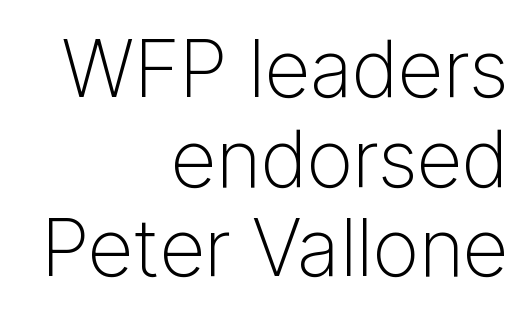
The characters display no serif detailing; their extremities are plain. Descender tails drop into unmarked territory. The ragged edge is on the left, which tells us the setting is flush right. These lines are rendered in a variable-pitch font. The passage shown is not bold in any degree. Italic? Not at all — the glyphs are vertical.
